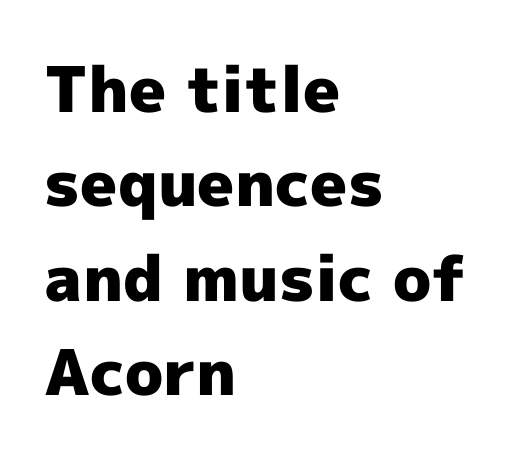
Q: Is the text bold? A: Yes.
Q: Is the text italic (slanted)? A: No, it is upright.
Q: Is the typeface a serif or a sans-serif typeface? A: Sans-serif.
Q: Is the text underlined? A: No.
Q: How is the paragraph aligned? A: Left-aligned.
Q: Is the spacing between letters normal or unusually wide? A: Normal.
Q: Is the spacing between lines tight, normal or loose? A: Normal.
Q: Width (condensed, normal, or wide)? A: Normal.
Q: x-height? A: Medium.
Q: Monospaced? A: No.
